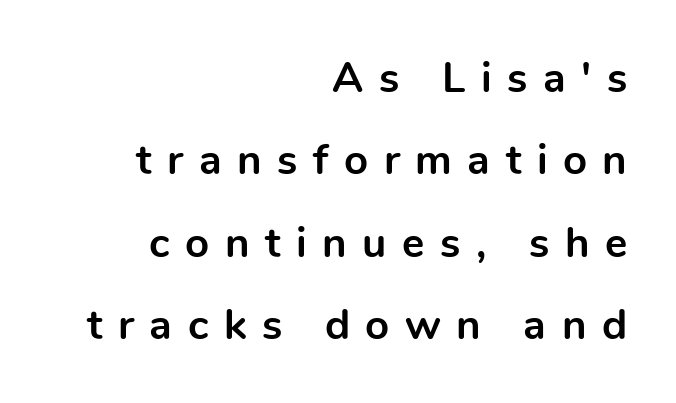
Q: Is the text bold? A: Yes.
Q: Is the text italic (slanted)? A: No, it is upright.
Q: Is the typeface a serif or a sans-serif typeface? A: Sans-serif.
Q: Is the text underlined? A: No.
Q: How is the paragraph aligned? A: Right-aligned.
Q: Is the spacing between letters normal or unusually wide? A: Unusually wide.
Q: Is the spacing between lines tight, normal or loose? A: Loose.
Q: Width (condensed, normal, or wide)? A: Normal.
Q: x-height? A: Medium.
Q: Monospaced? A: No.
